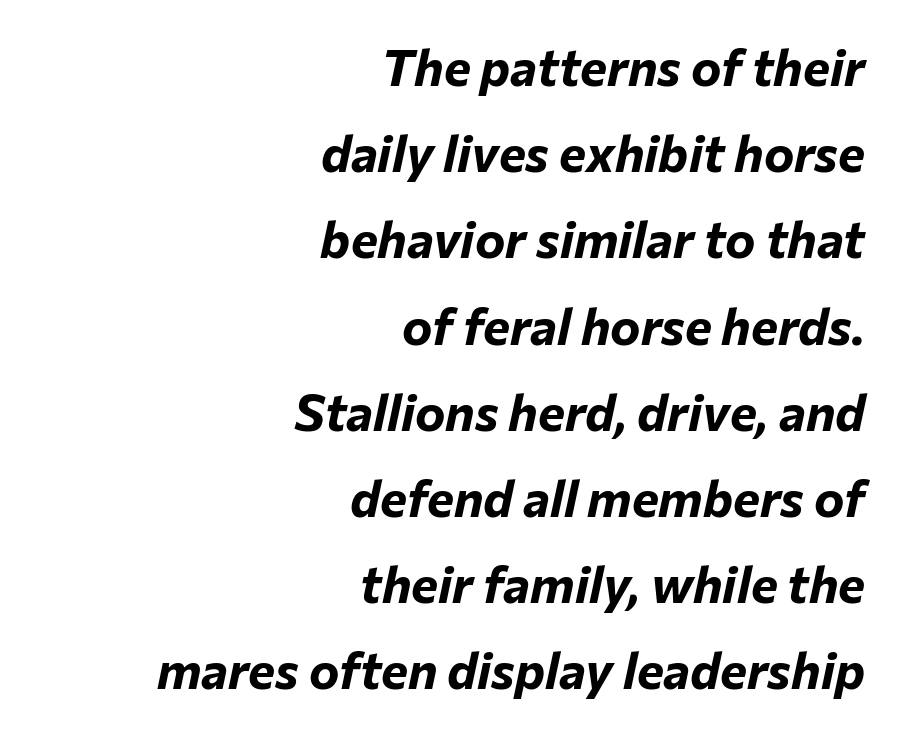
The image shows 51 px bold type, italic (leaning right); set right-aligned, normal line spacing (1.69x), normal letter spacing, not underlined; low stroke contrast and a medium x-height.
